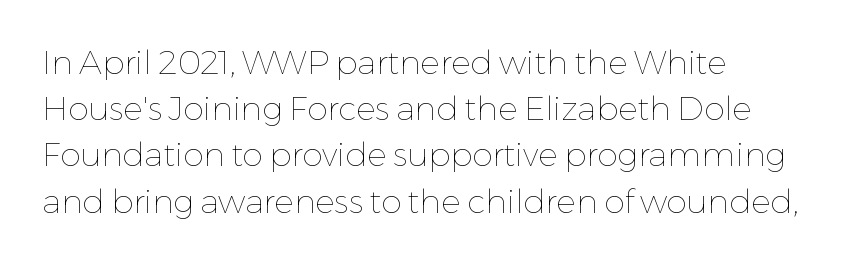
Q: Is the text bold? A: No.
Q: Is the text italic (slanted)? A: No, it is upright.
Q: Is the text underlined? A: No.
Q: How is the paragraph aligned? A: Left-aligned.
Q: Is the spacing between letters normal or unusually wide? A: Normal.
Q: Is the spacing between lines tight, normal or loose? A: Normal.
Q: Width (condensed, normal, or wide)? A: Normal.
Q: Stroke contrast? A: Low.
Q: x-height? A: Medium.
Q: Monospaced? A: No.
